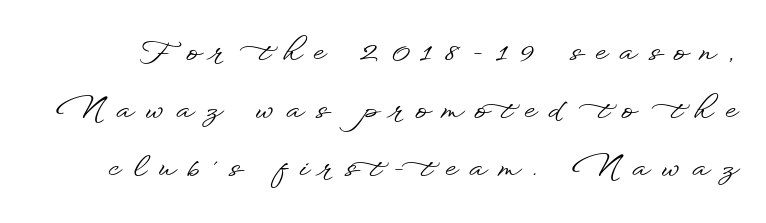
The image shows 29 px wide sans-serif type; set loose line spacing (2.0x), unusually wide letter spacing (+0.44 em), not underlined; low stroke contrast and a small x-height.
